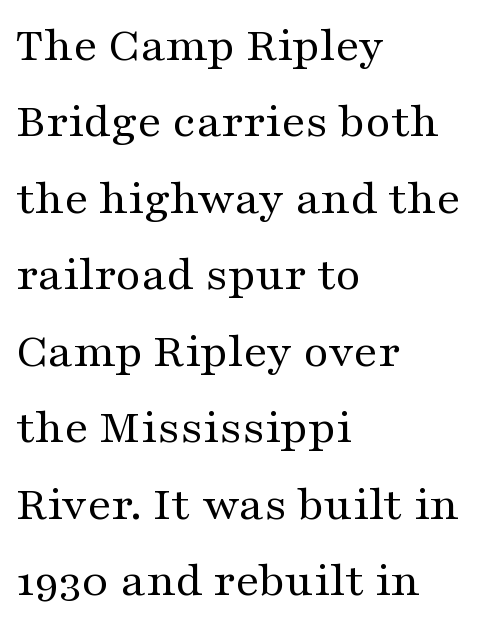
Q: Is the text bold? A: No.
Q: Is the text italic (slanted)? A: No, it is upright.
Q: Is the typeface a serif or a sans-serif typeface? A: Serif.
Q: Is the text underlined? A: No.
Q: How is the paragraph aligned? A: Left-aligned.
Q: Is the spacing between letters normal or unusually wide? A: Normal.
Q: Is the spacing between lines tight, normal or loose? A: Normal.
Q: Width (condensed, normal, or wide)? A: Wide.
Q: Stroke contrast? A: Medium.
Q: x-height? A: Medium.
Q: Monospaced? A: No.
